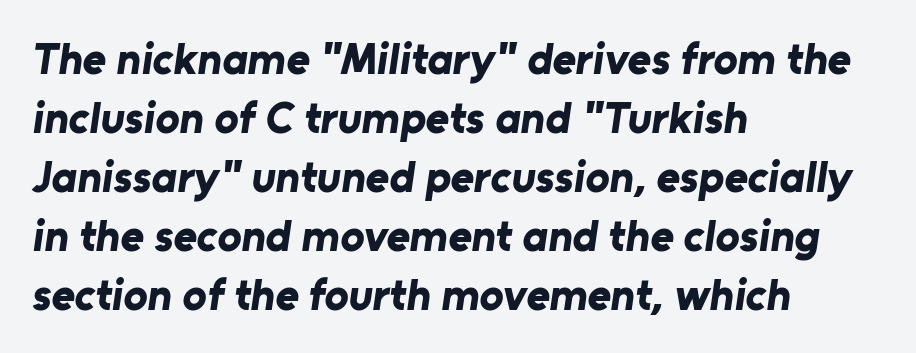
The type family on display is of the sans-serif kind. In terms of weight, the rendering is a true, heavy bold. The strip under each line holds only bare page. Reading down the block, your eye returns to a fixed left position each line.
